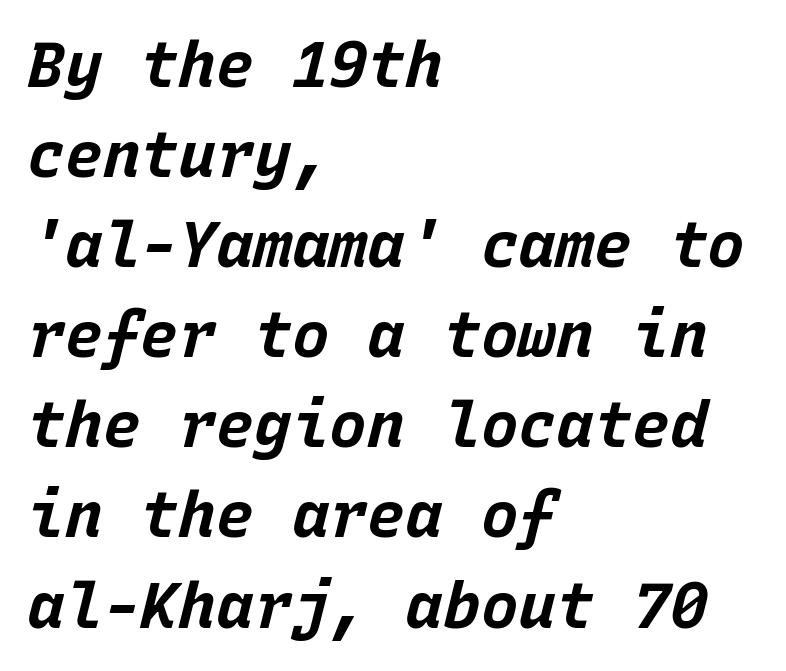
The image shows 63 px bold type, italic (leaning right), monospaced; set left-aligned, normal line spacing (1.43x), normal letter spacing, not underlined; low stroke contrast and a large x-height.
